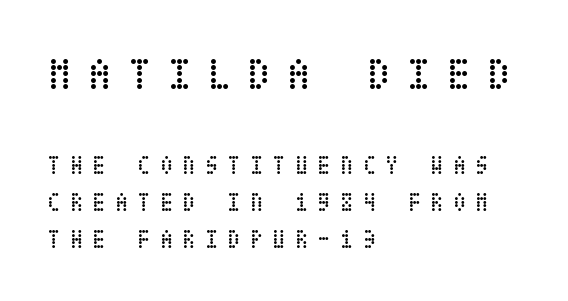
The image shows 46 px regular-weight, condensed type, upright; set left-aligned, normal line spacing (1.42x), unusually wide letter spacing (+0.32 em), not underlined; the first (top) block is 1.77x larger; low stroke contrast and a large x-height.
